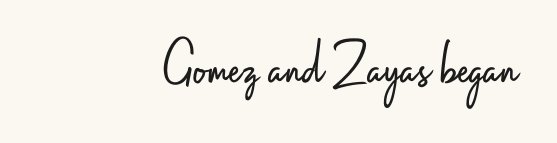
Varying glyph widths throughout — classic text-font behaviour. Stem width sits at or under what a default text font uses. Does the copy run flush right? Yes — the right margin is perfectly even. Beneath every word, the page is bare. The rendering keeps characters at their native spacing. Typographically, this falls in the sans-serif category.
